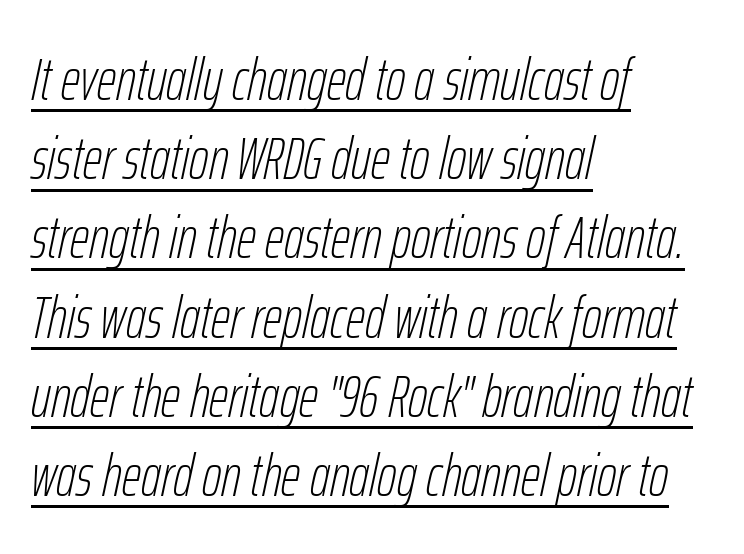
Does extra space separate the letters? No, they use regular spacing. This is oblique type, the kind used for emphasis or titles. The paragraph shown leans on its left margin. The sample's only ornament is a line tracing under the words.
